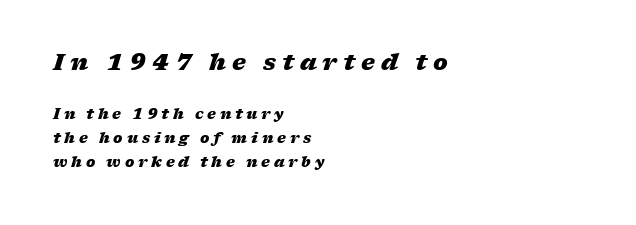
{"italic": "yes", "lean": "right", "slant_degrees": 17, "bold": "yes", "underline": "no", "align": "left", "line_spacing_ratio": 1.71, "letter_spacing": "wide", "letter_spacing_em": 0.27, "larger_block": "first", "size_ratio": 1.57, "glyph_px": 22}
